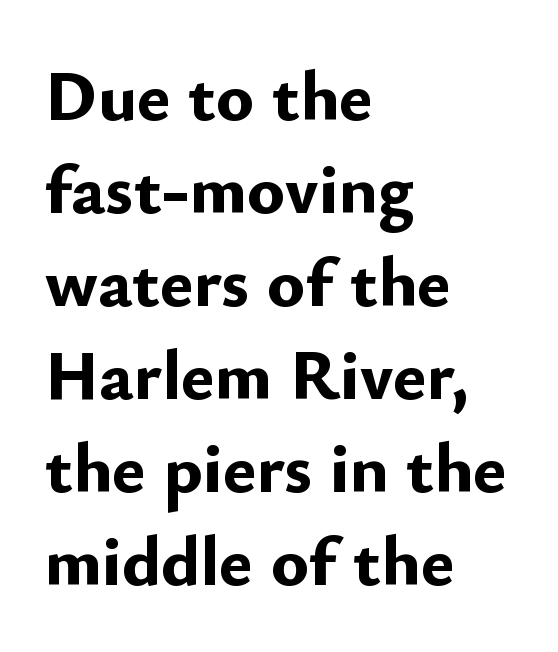
The face used here is proportionally spaced, like ordinary book or web type. These lines were composed using upright roman letters. These lines sit exactly where default settings would place them. The passage shown is not underscored anywhere. Observe the absence of serifs on each vertical stroke in this sample.
